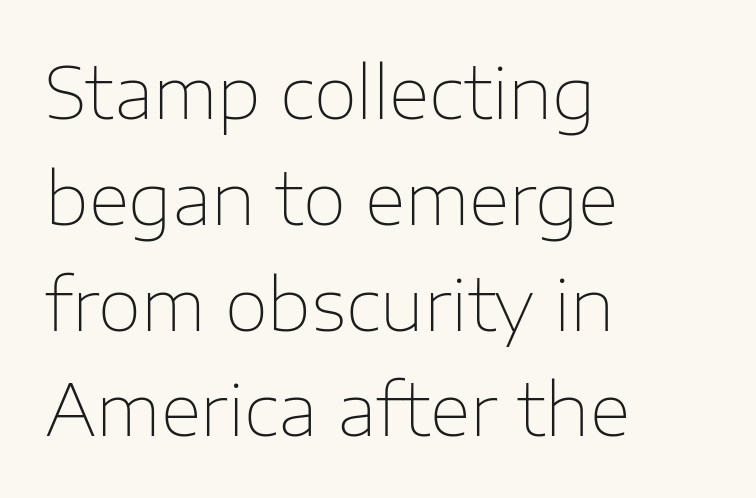
{"serif": "no", "italic": "no", "bold": "no", "weight": "thin", "width": "normal", "stroke_contrast": "low", "x_height": "medium", "monospaced": "no", "underline": "no", "align": "left", "line_spacing": "normal", "line_spacing_ratio": 1.49, "letter_spacing": "normal", "letter_spacing_em": 0.0, "glyph_px": 71}
